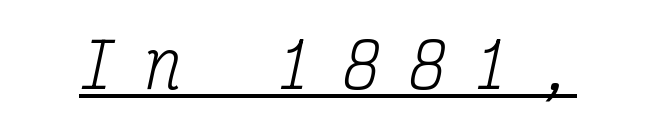
Q: Is the text bold? A: No.
Q: Is the text italic (slanted)? A: Yes, it leans right by about 12 degrees.
Q: Is the typeface a serif or a sans-serif typeface? A: Serif.
Q: Is the text underlined? A: Yes.
Q: Is the spacing between letters normal or unusually wide? A: Unusually wide.
Q: Width (condensed, normal, or wide)? A: Condensed.
Q: Stroke contrast? A: Medium.
Q: x-height? A: Medium.
Q: Monospaced? A: Yes.
